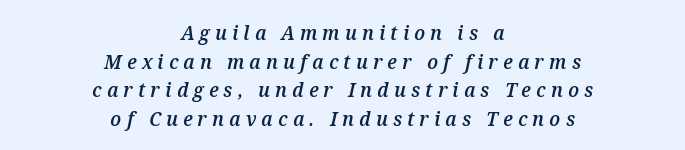
Q: Is the text bold? A: Semi-bold.
Q: Is the text italic (slanted)? A: Yes, it leans right by about 12 degrees.
Q: Is the text underlined? A: No.
Q: How is the paragraph aligned? A: Centered.
Q: Is the spacing between letters normal or unusually wide? A: Unusually wide.
Q: Is the spacing between lines tight, normal or loose? A: Normal.
